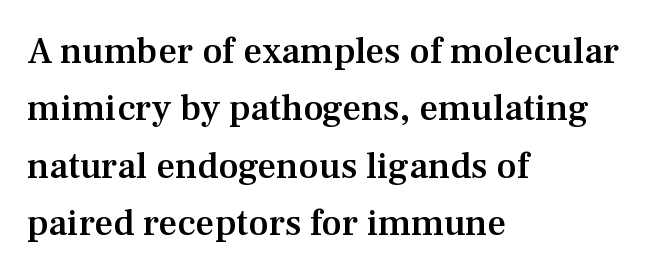
{"serif": "yes", "italic": "no", "bold": "semi", "weight": "semibold", "width": "normal", "stroke_contrast": "medium", "x_height": "medium", "monospaced": "no", "underline": "no", "align": "left", "line_spacing": "normal", "line_spacing_ratio": 1.55, "letter_spacing": "normal", "letter_spacing_em": 0.0, "glyph_px": 37}
